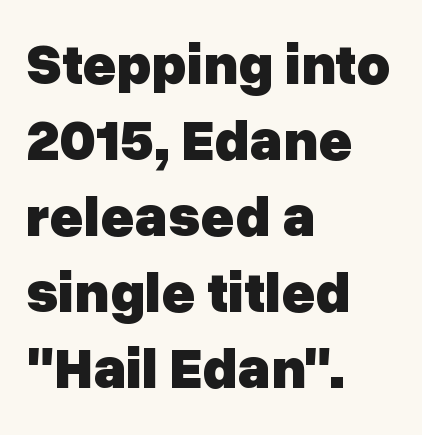
{"serif": "no", "italic": "no", "bold": "yes", "weight": "heavy", "width": "normal", "stroke_contrast": "low", "x_height": "medium", "monospaced": "no", "underline": "no", "align": "left", "line_spacing": "normal", "line_spacing_ratio": 1.31, "letter_spacing": "normal", "letter_spacing_em": 0.0, "glyph_px": 58}
